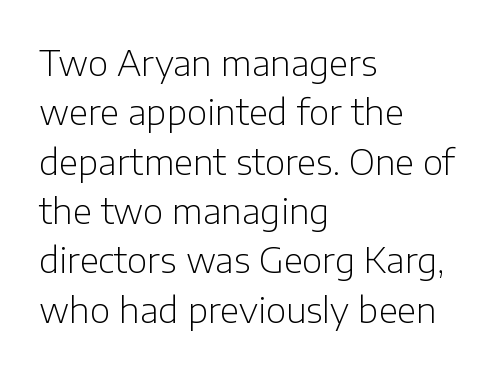
{"serif": "no", "italic": "no", "bold": "no", "weight": "light", "width": "normal", "stroke_contrast": "low", "x_height": "medium", "monospaced": "no", "underline": "no", "align": "left", "line_spacing": "normal", "line_spacing_ratio": 1.41, "letter_spacing": "normal", "letter_spacing_em": 0.0, "glyph_px": 35}
